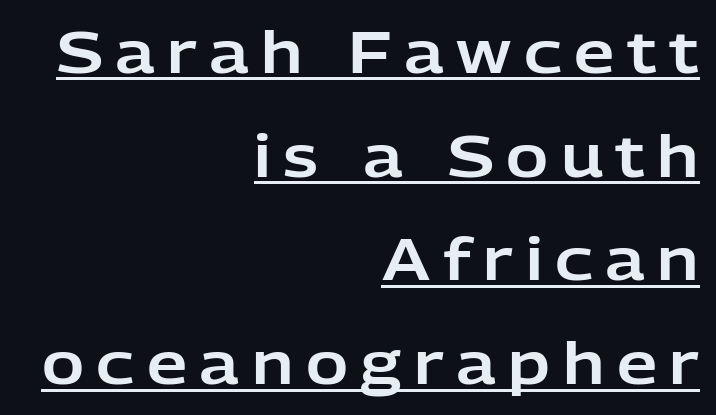
{"serif": "no", "italic": "no", "width": "normal", "stroke_contrast": "low", "x_height": "medium", "monospaced": "no", "underline": "yes", "align": "right", "line_spacing_ratio": 1.82, "letter_spacing": "wide", "letter_spacing_em": 0.22, "glyph_px": 57}
